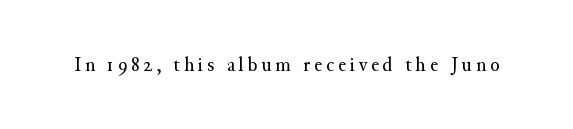
The specimen reads as upright at a glance. The face looks like a standard text weight, possibly lighter. Nobody drew a line under any word here.
